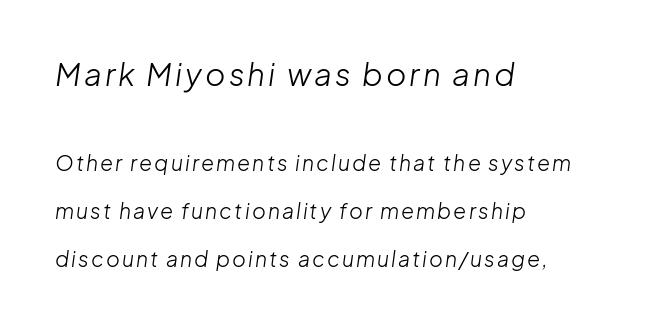
Every character sits at an angle, as italics do. Character widths vary here, with narrow letters taking less room than wide ones. Glance below the letters and you will spot only blank space. This layout puts the oversized block above and the modest block below. In terms of leading, this rendering errs on the spacious side. In CSS terms this would be text-align: left.
